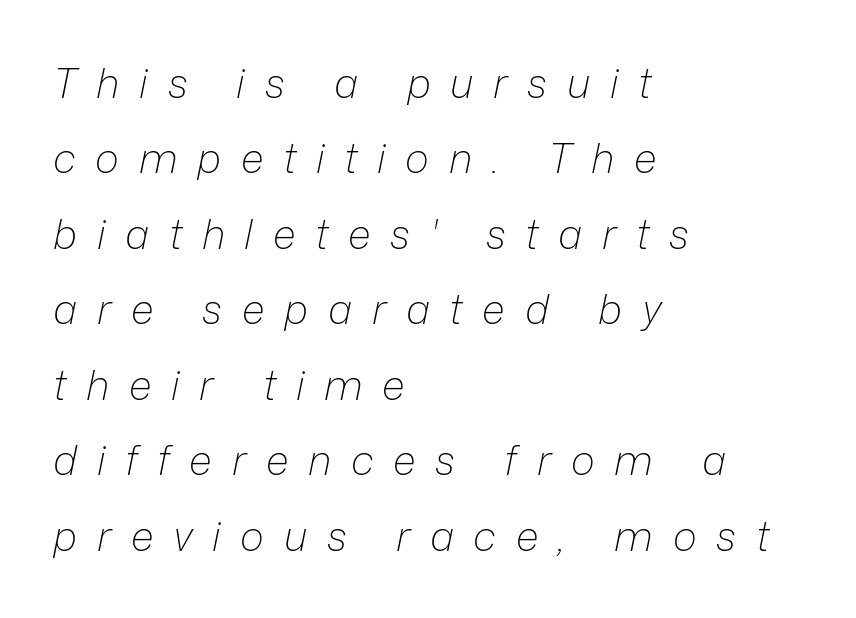
Q: Is the text bold? A: No.
Q: Is the text italic (slanted)? A: Yes, it leans right by about 12 degrees.
Q: Is the text underlined? A: No.
Q: How is the paragraph aligned? A: Left-aligned.
Q: Is the spacing between letters normal or unusually wide? A: Unusually wide.
Q: Width (condensed, normal, or wide)? A: Normal.
Q: Stroke contrast? A: Low.
Q: x-height? A: Medium.
Q: Monospaced? A: No.
